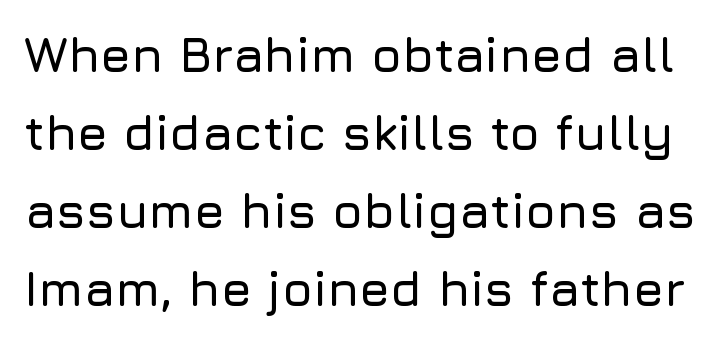
Q: Is the text italic (slanted)? A: No, it is upright.
Q: Is the typeface a serif or a sans-serif typeface? A: Sans-serif.
Q: Is the text underlined? A: No.
Q: Is the spacing between letters normal or unusually wide? A: Normal.
Q: Is the spacing between lines tight, normal or loose? A: Normal.
Q: Width (condensed, normal, or wide)? A: Normal.
Q: Stroke contrast? A: Low.
Q: x-height? A: Medium.
Q: Monospaced? A: No.
